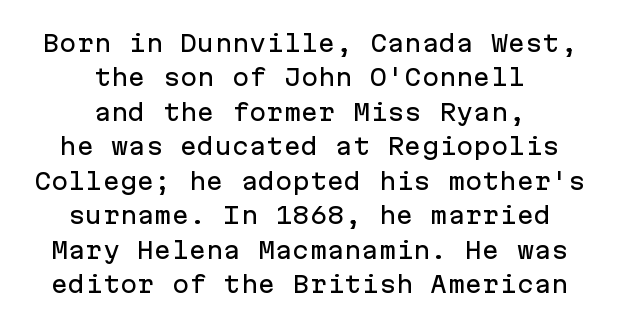
{"italic": "no", "underline": "no", "align": "center", "line_spacing": "normal", "line_spacing_ratio": 1.5, "letter_spacing": "normal", "letter_spacing_em": 0.0, "glyph_px": 23}
